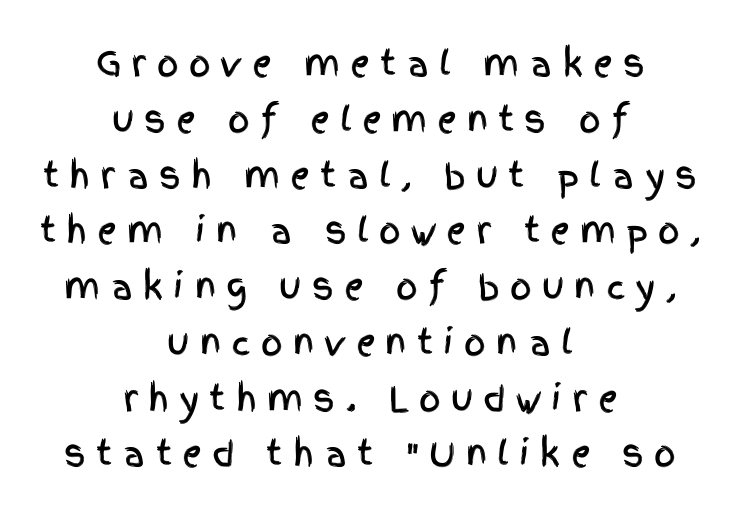
Q: Is the text italic (slanted)? A: No, it is upright.
Q: Is the typeface a serif or a sans-serif typeface? A: Sans-serif.
Q: Is the text underlined? A: No.
Q: How is the paragraph aligned? A: Centered.
Q: Is the spacing between letters normal or unusually wide? A: Unusually wide.
Q: Is the spacing between lines tight, normal or loose? A: Normal.
Q: Width (condensed, normal, or wide)? A: Condensed.
Q: x-height? A: Large.
Q: Monospaced? A: No.
